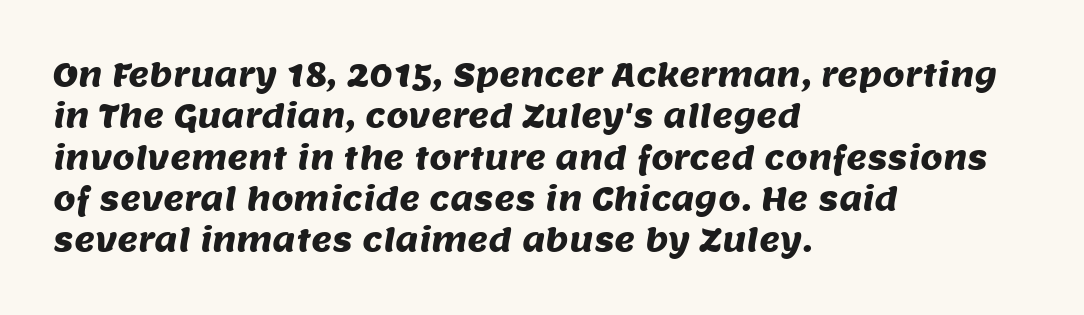
The image shows 32 px sans-serif type; set left-aligned, normal line spacing (1.29x), normal letter spacing, not underlined; medium stroke contrast and a large x-height.
